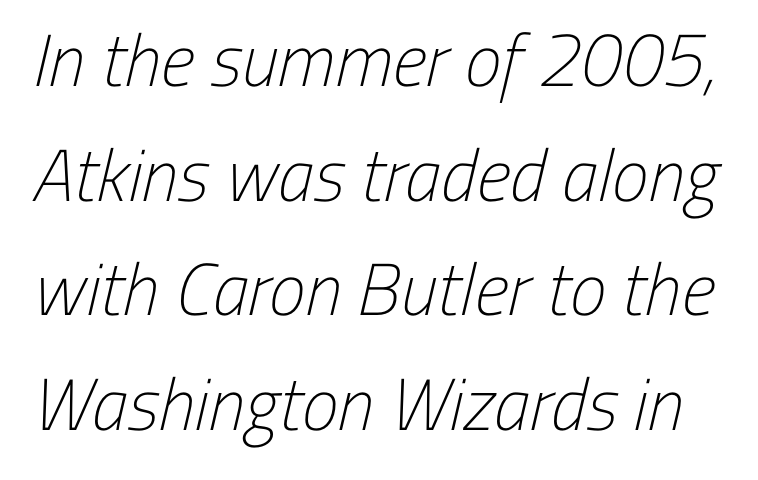
{"serif": "no", "bold": "no", "weight": "light", "width": "condensed", "stroke_contrast": "low", "x_height": "medium", "monospaced": "no", "underline": "no", "line_spacing": "normal", "line_spacing_ratio": 1.55, "letter_spacing": "normal", "letter_spacing_em": 0.0, "glyph_px": 74}
